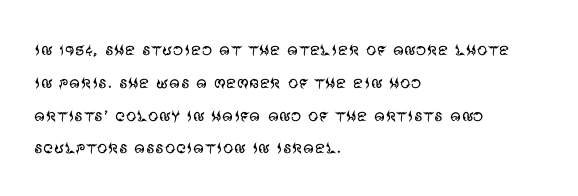
The image shows 21 px text type, upright; set left-aligned, normal line spacing (1.56x), normal letter spacing, not underlined.
